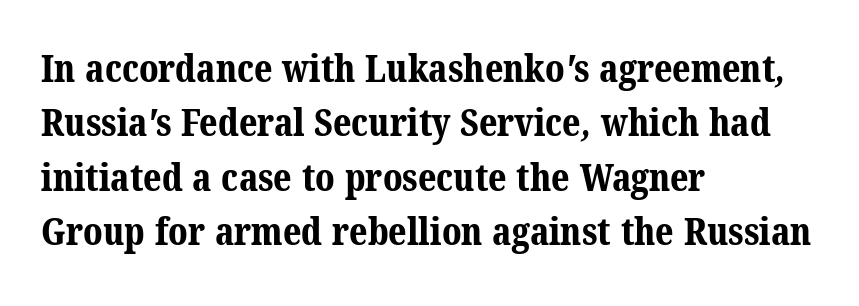
In CSS terms this would be text-align: left. Underline: absent. Its strokes are broad and dark, the hallmark of bold type. Classification — serif. The passage shown stacks its lines at a standard gap.
